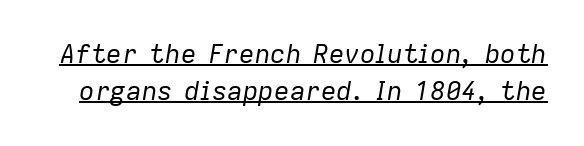
When letters slant like this, we call the style italic. Does extra space separate the letters? No, they use regular spacing. Is there much room between lines? A standard amount, neither cramped nor airy. What decoration does the sample have? An underline. Vertical stems look standard width or narrower in stroke.
